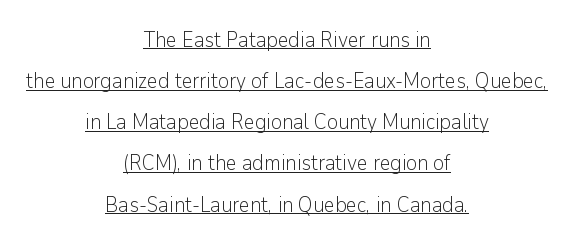
Q: Is the text bold? A: No.
Q: Is the text italic (slanted)? A: No, it is upright.
Q: Is the text underlined? A: Yes.
Q: How is the paragraph aligned? A: Centered.
Q: Is the spacing between letters normal or unusually wide? A: Normal.
Q: Is the spacing between lines tight, normal or loose? A: Loose.
